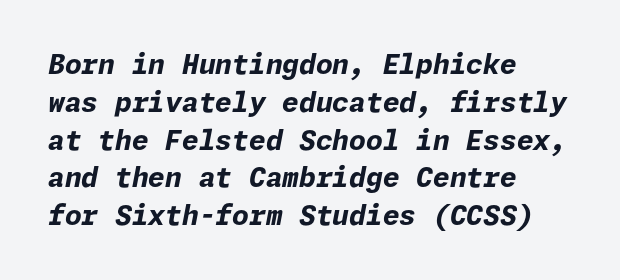
{"italic": "yes", "lean": "right", "slant_degrees": 11, "bold": "yes", "underline": "no", "align": "left", "line_spacing": "normal", "line_spacing_ratio": 1.4, "letter_spacing": "normal", "letter_spacing_em": 0.0, "glyph_px": 27}
